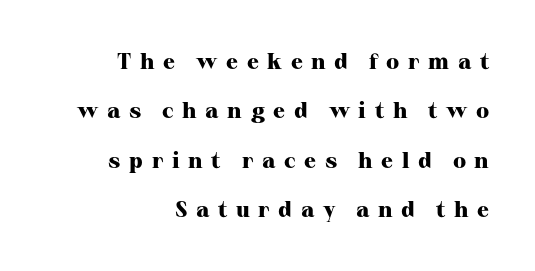
The image shows 22 px bold type, upright; set right-aligned, loose line spacing (2.24x), unusually wide letter spacing (+0.39 em), not underlined.
